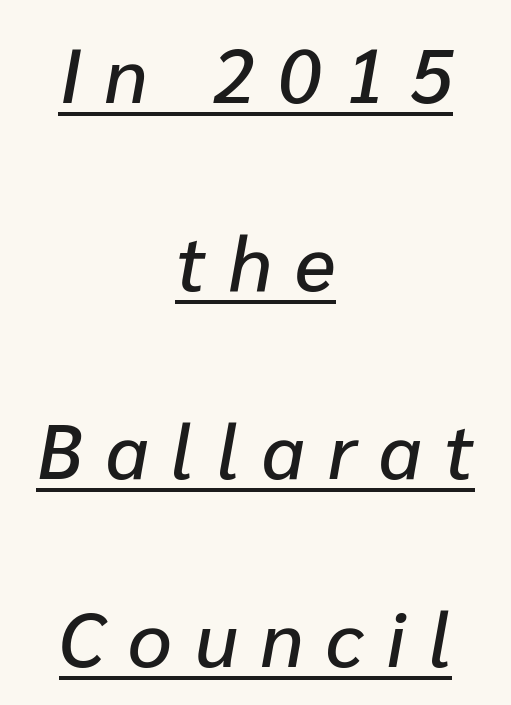
Q: Is the text italic (slanted)? A: Yes, it leans right by about 10 degrees.
Q: Is the text underlined? A: Yes.
Q: How is the paragraph aligned? A: Centered.
Q: Is the spacing between letters normal or unusually wide? A: Unusually wide.
Q: Is the spacing between lines tight, normal or loose? A: Loose.
Q: Width (condensed, normal, or wide)? A: Normal.
Q: Stroke contrast? A: Low.
Q: x-height? A: Medium.
Q: Monospaced? A: No.
